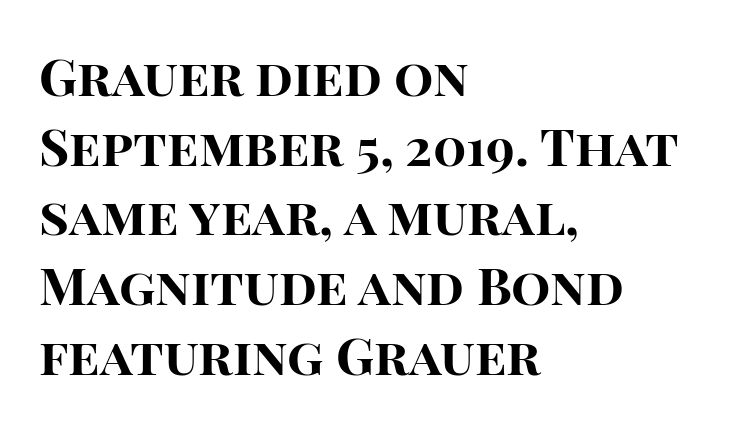
The characters display no serif detailing; their extremities are plain. You can tell it's not italic because the verticals are truly vertical. Its strokes are broad and dark, the hallmark of bold type. This rendering uses left alignment, leaving the right contour irregular. Rows of type keep a routine distance in the vertical direction. Proportional: the letters do not fall into vertical columns.
